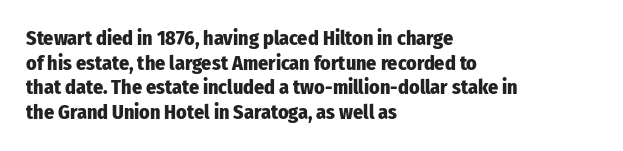
The foot of each line stays bare and open. The letters are bold, with thick, heavy strokes. The letters stand straight up with perfectly vertical stems. Compared with typical body copy, the letter spacing here is the same. These lines stack with their left ends in a neat column.
